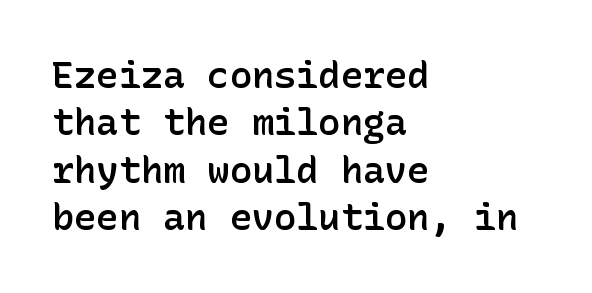
The image shows 37 px semibold sans-serif type, upright; set left-aligned, normal line spacing (1.28x), normal letter spacing, not underlined; low stroke contrast and a medium x-height.
